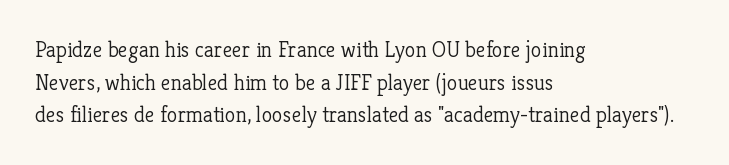
Q: Is the text bold? A: No.
Q: Is the text italic (slanted)? A: No, it is upright.
Q: Is the text underlined? A: No.
Q: How is the paragraph aligned? A: Left-aligned.
Q: Is the spacing between letters normal or unusually wide? A: Normal.
Q: Is the spacing between lines tight, normal or loose? A: Normal.
